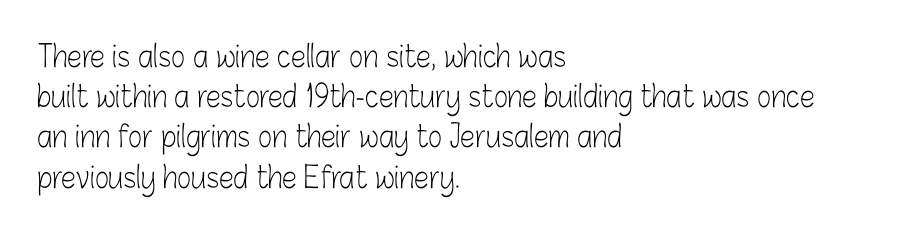
Q: Is the text bold? A: No.
Q: Is the text italic (slanted)? A: No, it is upright.
Q: Is the typeface a serif or a sans-serif typeface? A: Sans-serif.
Q: Is the text underlined? A: No.
Q: How is the paragraph aligned? A: Left-aligned.
Q: Is the spacing between letters normal or unusually wide? A: Normal.
Q: Is the spacing between lines tight, normal or loose? A: Normal.
Q: Width (condensed, normal, or wide)? A: Condensed.
Q: Stroke contrast? A: Low.
Q: x-height? A: Medium.
Q: Monospaced? A: No.
